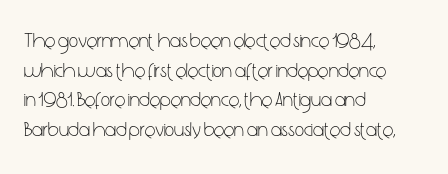
The image shows 20 px text type, upright; set left-aligned, normal line spacing (1.48x), normal letter spacing, not underlined.
